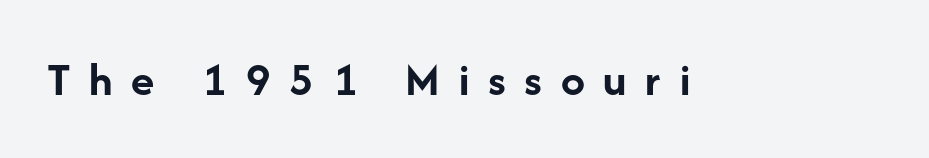
You could not count columns in this text — the font is proportionally spaced. No italicization has been applied; the sample stays upright. Honestly, there is no underline to notice here at all. Glyph-to-glyph distance is far greater than everyday printed text. To sum up the face: it is a sans, with no serifs. You'd pick this weight for a headline — it's a proper bold.
